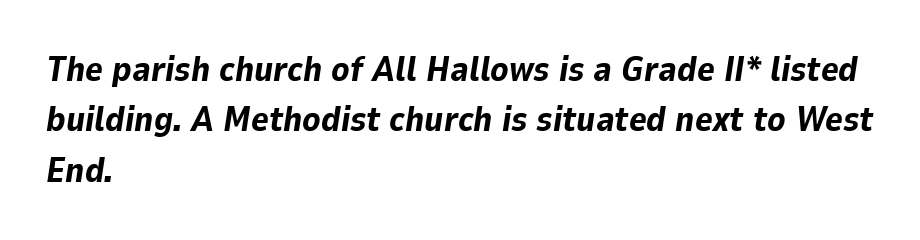
Q: Is the text bold? A: Yes.
Q: Is the text italic (slanted)? A: Yes, it leans right by about 9 degrees.
Q: Is the text underlined? A: No.
Q: How is the paragraph aligned? A: Left-aligned.
Q: Is the spacing between letters normal or unusually wide? A: Normal.
Q: Is the spacing between lines tight, normal or loose? A: Normal.
Q: Width (condensed, normal, or wide)? A: Normal.
Q: Stroke contrast? A: Low.
Q: x-height? A: Medium.
Q: Monospaced? A: No.
